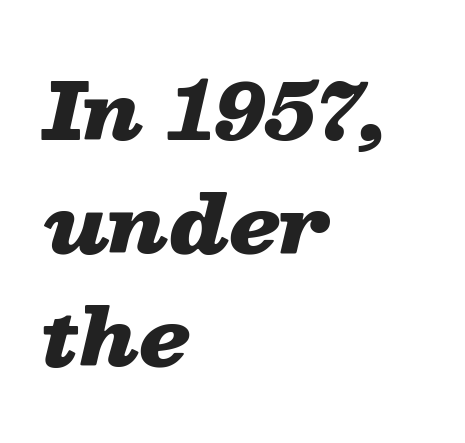
The rendering uses natural spacing where letterforms have individual widths. The lettering tilts uniformly, giving the passage an italic look. Bold? Absolutely — the strokes are thick and heavy. Alignment: flush left. Honestly, the letter spacing is just normal — you wouldn't notice it. The area under the type is left untouched.
